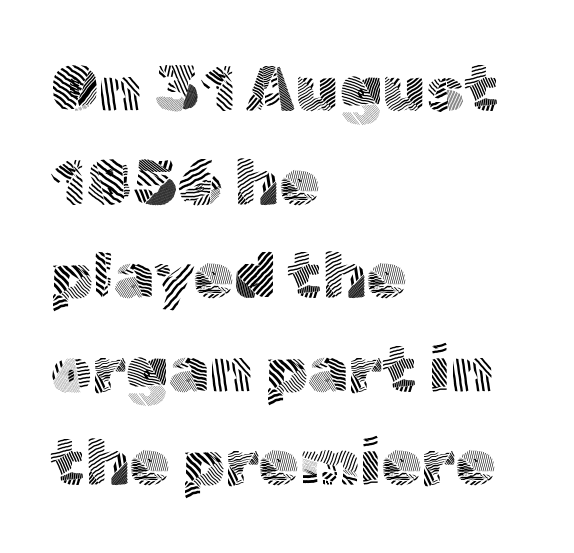
Alignment: flush left. Proportional: the letters do not fall into vertical columns. The face used here is a sans, in the tradition of grotesques and geometrics. This sample keeps an unexceptional amount of space between lines. Unbolded letterforms with no extra heft.
